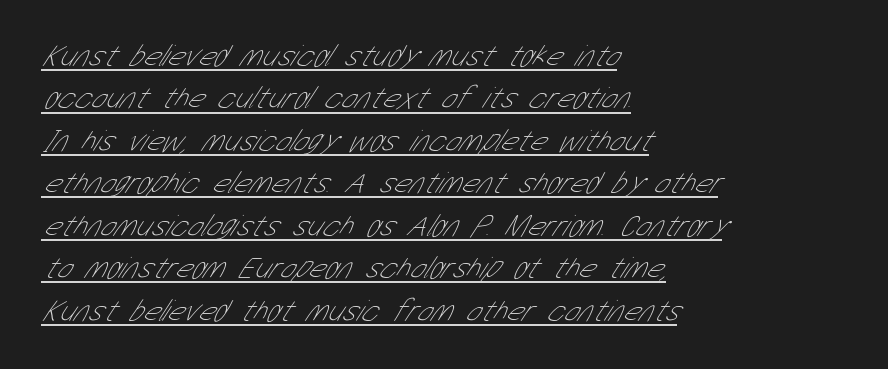
Horizontal alignment here is leftward, the default for most running prose. Vertically, the passage feels balanced, rows spaced as you'd expect. Students, note that the glyphs here touch the page at normal intervals. The passage shown is underscored from start to finish.
